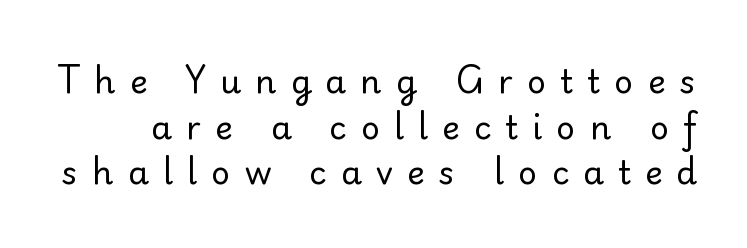
The image shows 33 px regular-weight sans-serif type, upright; set normal line spacing (1.38x), unusually wide letter spacing (+0.43 em), not underlined; low stroke contrast and a small x-height.
